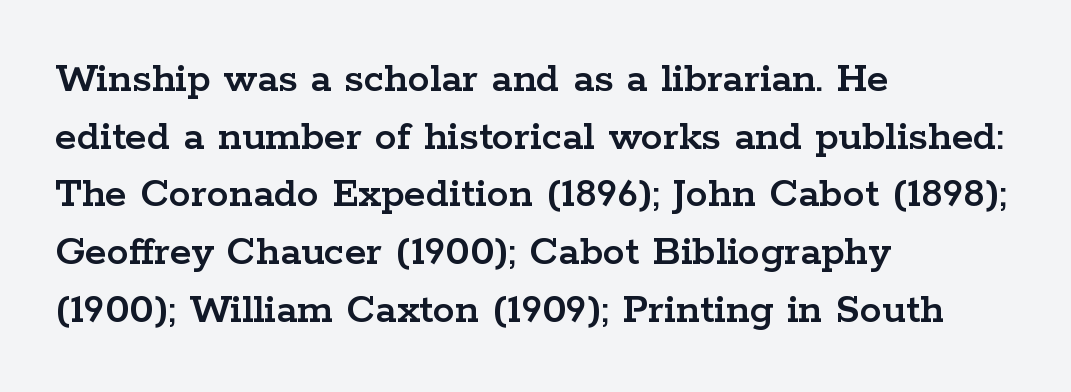
The image shows 44 px wide serif type, upright; set left-aligned, normal line spacing (1.31x), normal letter spacing, not underlined; low stroke contrast and a medium x-height.
